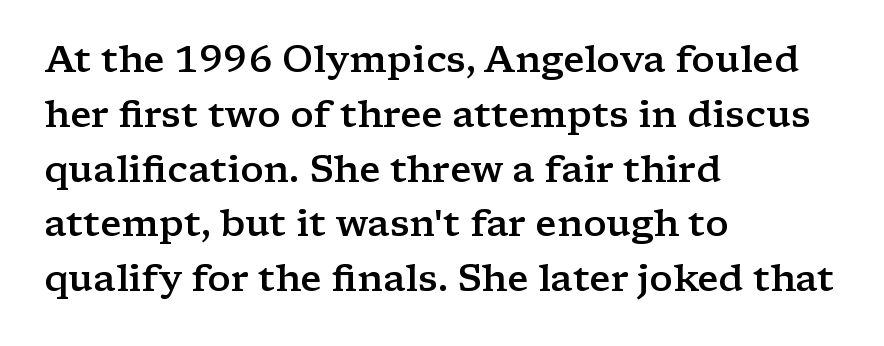
In terms of leading, this rendering sits right in the middle. Caption: semibold face, moderately heavy strokes. Descender tails drop into unmarked territory. Character widths vary here, with narrow letters taking less room than wide ones. Caption: multi-line text, flush left, ragged right.
